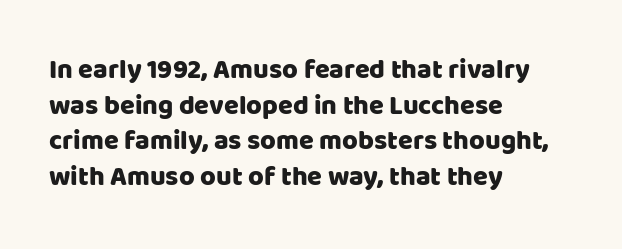
Line spacing here is normal. In terms of posture, this sample is upright. A bare baseline throughout the passage. Does the copy run flush right? No — it runs flush left. You could call the tracking neutral — neither tight nor loose.
